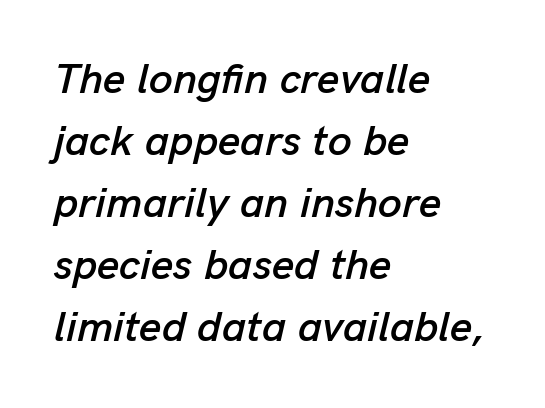
Summary of vertical rhythm: regular, with standard interline spacing. The baseline area is clear. Looks like regular typesetting: each glyph gets only the width it needs. Line beginnings align vertically; line endings do not. Nothing unusual about the tracking: characters are spaced as the font intends.
